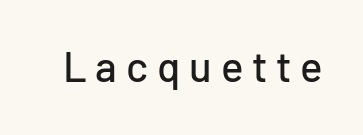
{"serif": "no", "italic": "no", "width": "normal", "stroke_contrast": "low", "x_height": "medium", "monospaced": "no", "underline": "no", "letter_spacing": "wide", "letter_spacing_em": 0.21, "glyph_px": 42}
